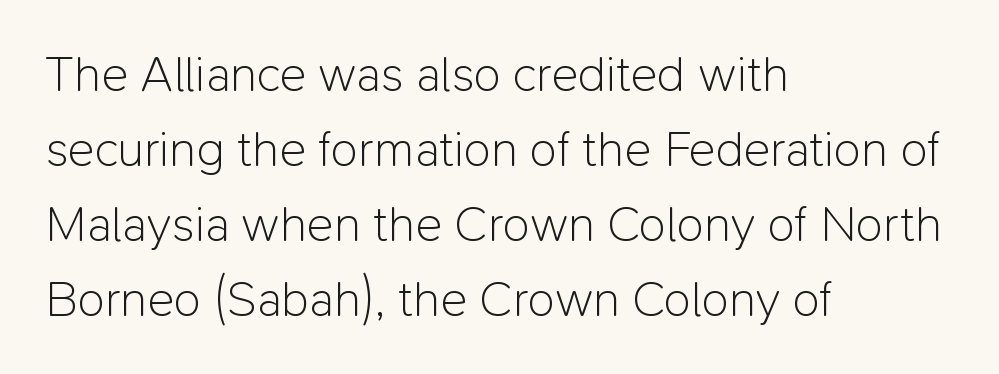
Words float on clear page, feet unadorned. One glance says typical: line gaps are just what's usual. The typography opts for an upright posture over an oblique one. These lines keep a tight, regular rhythm from letter to letter. Weight: regular or lighter. Unlike a traditional serif, this face leaves its strokes unadorned.
